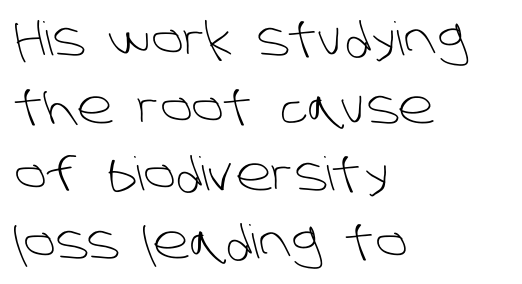
Q: Is the text bold? A: No.
Q: Is the typeface a serif or a sans-serif typeface? A: Sans-serif.
Q: Is the text underlined? A: No.
Q: How is the paragraph aligned? A: Left-aligned.
Q: Is the spacing between letters normal or unusually wide? A: Normal.
Q: Is the spacing between lines tight, normal or loose? A: Normal.
Q: Width (condensed, normal, or wide)? A: Normal.
Q: Stroke contrast? A: Low.
Q: x-height? A: Large.
Q: Monospaced? A: No.
